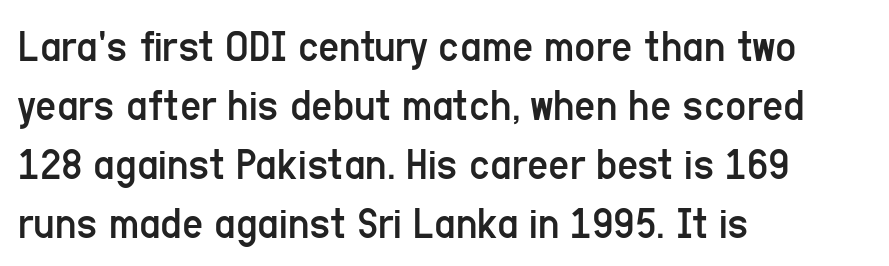
Q: Is the text bold? A: No.
Q: Is the text italic (slanted)? A: No, it is upright.
Q: Is the typeface a serif or a sans-serif typeface? A: Sans-serif.
Q: Is the text underlined? A: No.
Q: How is the paragraph aligned? A: Left-aligned.
Q: Is the spacing between letters normal or unusually wide? A: Normal.
Q: Is the spacing between lines tight, normal or loose? A: Normal.
Q: Width (condensed, normal, or wide)? A: Condensed.
Q: Stroke contrast? A: Low.
Q: x-height? A: Medium.
Q: Monospaced? A: No.
